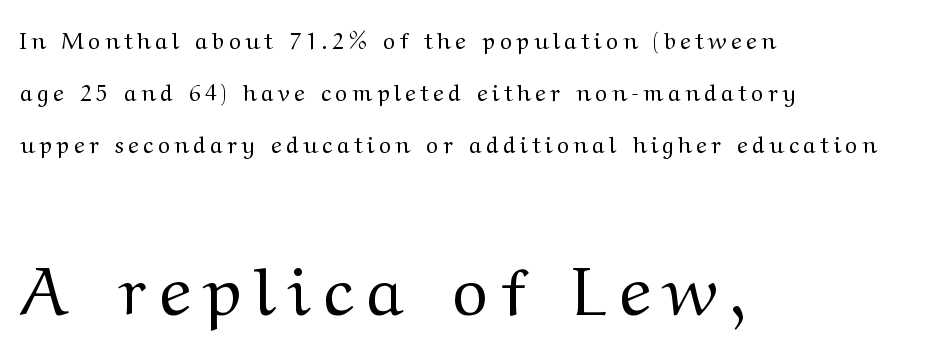
{"serif": "yes", "italic": "no", "bold": "no", "weight": "regular", "width": "wide", "stroke_contrast": "medium", "x_height": "medium", "monospaced": "no", "underline": "no", "align": "left", "line_spacing": "loose", "line_spacing_ratio": 2.27, "larger_block": "second", "size_ratio": 2.96, "glyph_px": 68}
